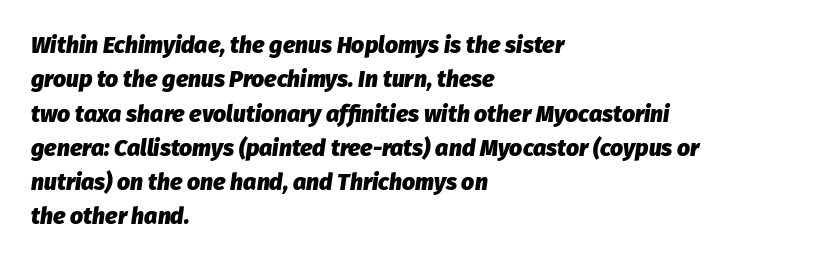
{"italic": "yes", "lean": "right", "slant_degrees": 8, "bold": "yes", "underline": "no", "align": "left", "line_spacing": "normal", "line_spacing_ratio": 1.49, "letter_spacing": "normal", "letter_spacing_em": 0.0, "glyph_px": 23}
